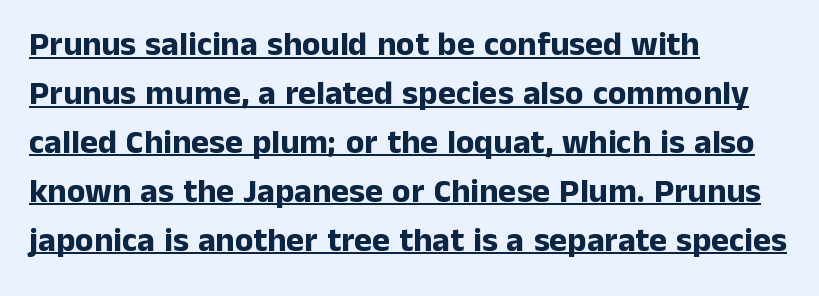
{"serif": "no", "italic": "no", "bold": "yes", "weight": "bold", "width": "normal", "stroke_contrast": "low", "x_height": "medium", "monospaced": "no", "underline": "yes", "align": "left", "line_spacing": "normal", "line_spacing_ratio": 1.44, "letter_spacing": "normal", "letter_spacing_em": 0.0, "glyph_px": 34}
